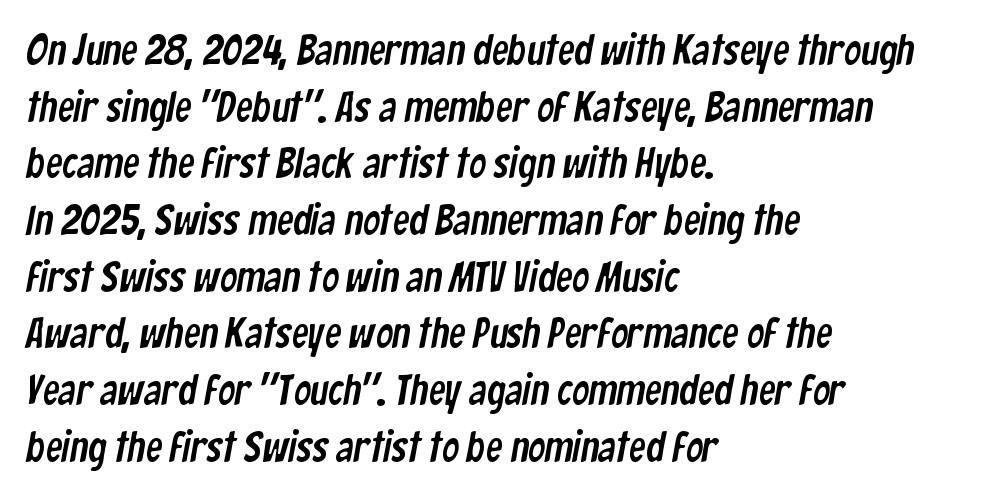
The image shows 42 px condensed sans-serif type; set left-aligned, normal line spacing (1.35x), normal letter spacing, not underlined; low stroke contrast and a medium x-height.
